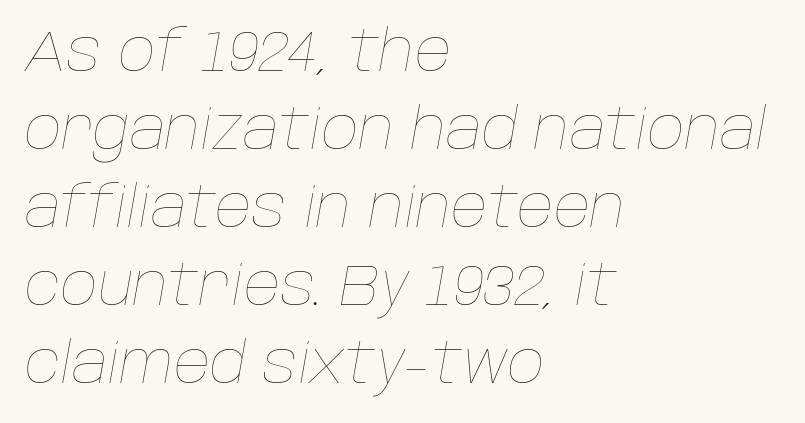
Q: Is the text bold? A: No.
Q: Is the text italic (slanted)? A: Yes, it leans right by about 10 degrees.
Q: Is the text underlined? A: No.
Q: How is the paragraph aligned? A: Left-aligned.
Q: Is the spacing between letters normal or unusually wide? A: Normal.
Q: Is the spacing between lines tight, normal or loose? A: Normal.
Q: Width (condensed, normal, or wide)? A: Normal.
Q: Stroke contrast? A: Low.
Q: x-height? A: Large.
Q: Monospaced? A: No.
